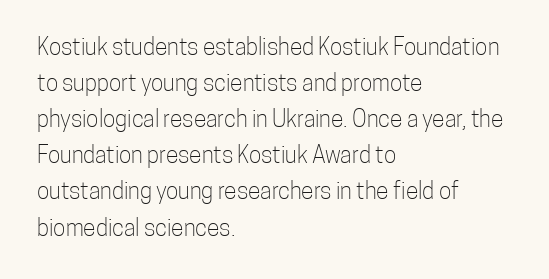
Nothing unusual about the tracking: characters are spaced as the font intends. The typesetter chose a ragged-right arrangement here. Vertical strokes here are truly vertical. In terms of leading, this rendering sits right in the middle.
